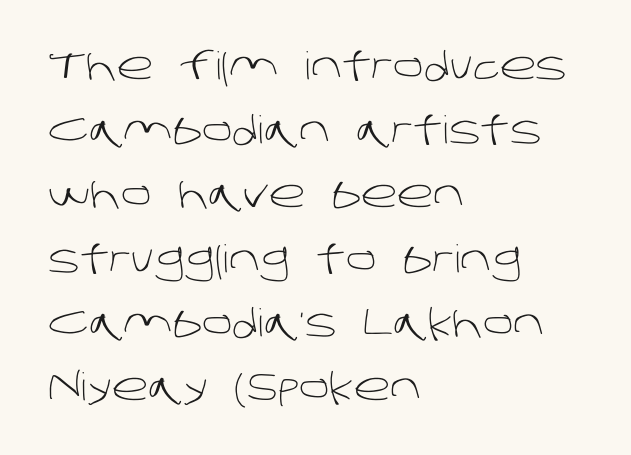
What kind of face is this? One without serifs — a sans. These lines sit exactly where default settings would place them. Descender tails drop into unmarked territory. The cut favours lightness, reaching ordinary text weight at its darkest.
